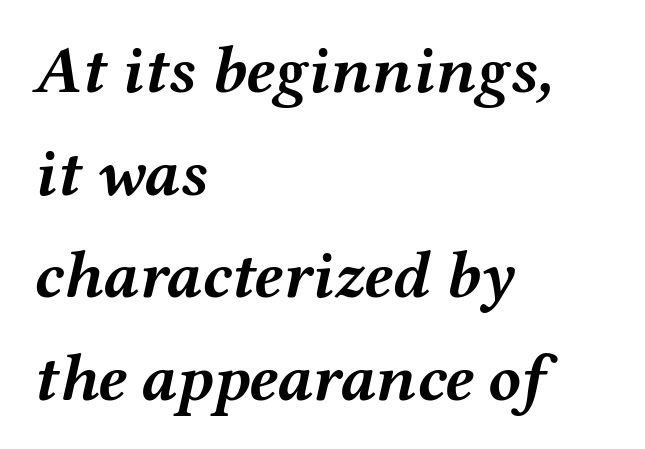
The image shows 67 px semibold, wide type, italic (leaning right); set left-aligned, normal line spacing (1.53x), normal letter spacing, not underlined; medium stroke contrast and a medium x-height.
